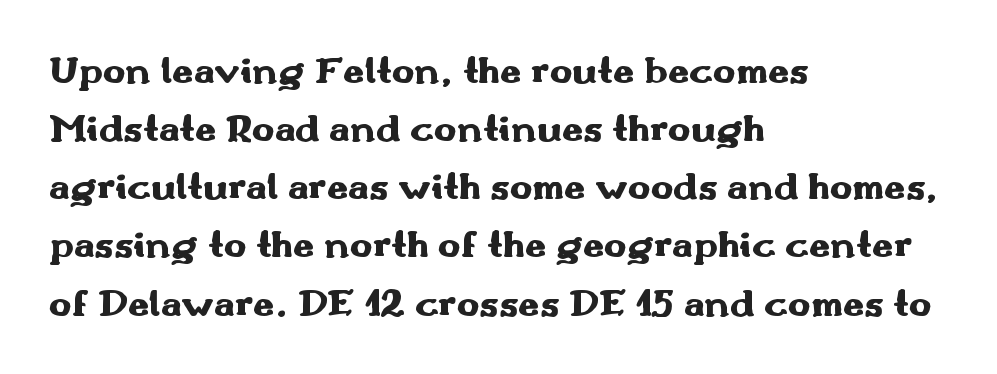
This is sans-serif lettering, the kind often seen on screens and signage. The strip under each line holds only bare page. Look at the stroke-to-counter ratio: heavy, a bold. The lettering stays uniformly vertical, giving the passage a roman look. One glance says typical: line gaps are just what's usual. Does extra space separate the letters? No, they use regular spacing.
